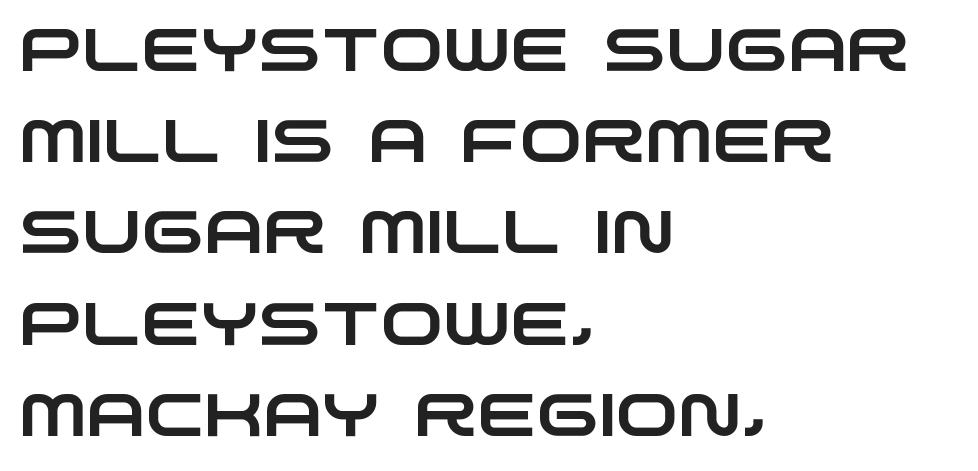
These lines stack with their left ends in a neat column. In terms of leading, this rendering sits right in the middle. What kind of face is this? One without serifs — a sans. Beneath every word, the page is bare. Observe the ordinary spacing: letters are neighbours, not strangers.
